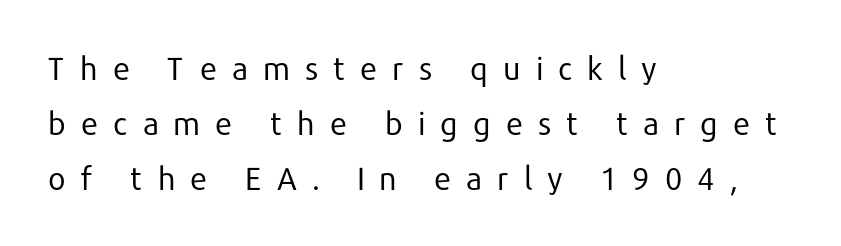
The image shows 32 px regular-weight sans-serif type, upright; set left-aligned, line spacing 1.72x, unusually wide letter spacing (+0.45 em), not underlined; low stroke contrast and a medium x-height.
